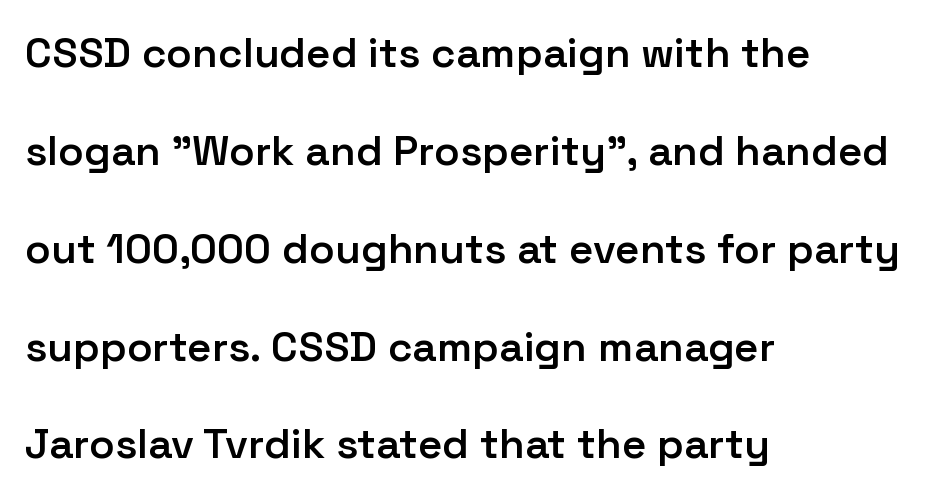
Q: Is the text bold? A: Semi-bold.
Q: Is the text italic (slanted)? A: No, it is upright.
Q: Is the typeface a serif or a sans-serif typeface? A: Sans-serif.
Q: Is the text underlined? A: No.
Q: How is the paragraph aligned? A: Left-aligned.
Q: Is the spacing between letters normal or unusually wide? A: Normal.
Q: Is the spacing between lines tight, normal or loose? A: Loose.
Q: Width (condensed, normal, or wide)? A: Normal.
Q: Stroke contrast? A: Low.
Q: x-height? A: Medium.
Q: Monospaced? A: No.
